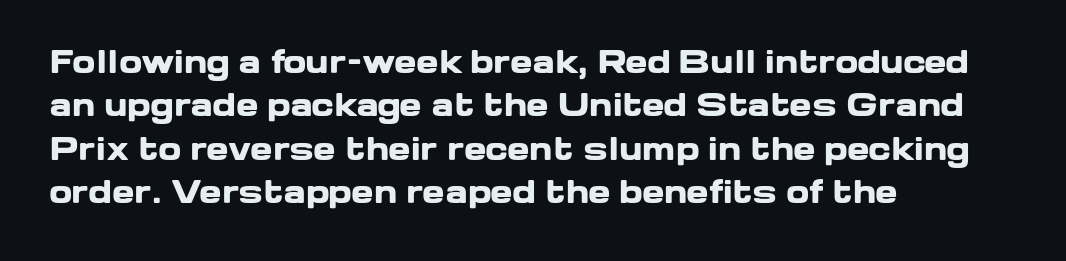
Chunky letters — that's bold for sure. The face used here is rendered with its standard letterfit. Line starts are locked; line ends wander. A typesetter would call this leading conventional body-copy spacing.
